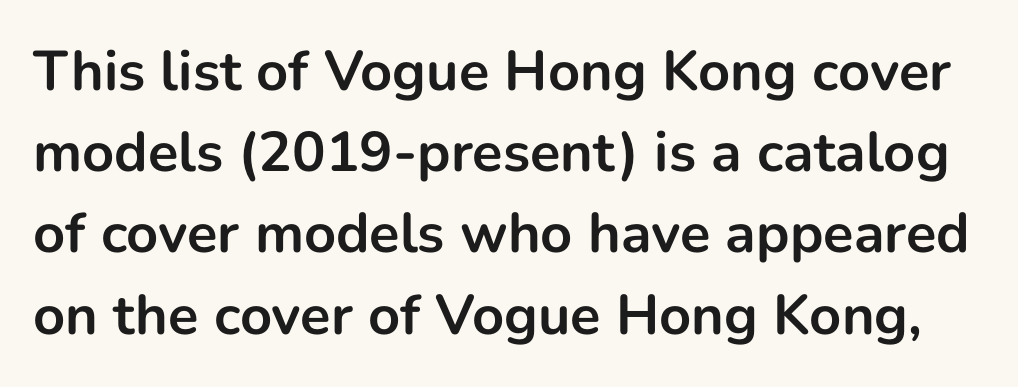
The rendering uses natural spacing where letterforms have individual widths. Observe the absence of serifs on each vertical stroke in this sample. Is there any slant? The stems are plumb. Compared with typical paragraphs, the rows here are spaced about the same. Here the glyphs are tracked normally, forming tight word shapes.
